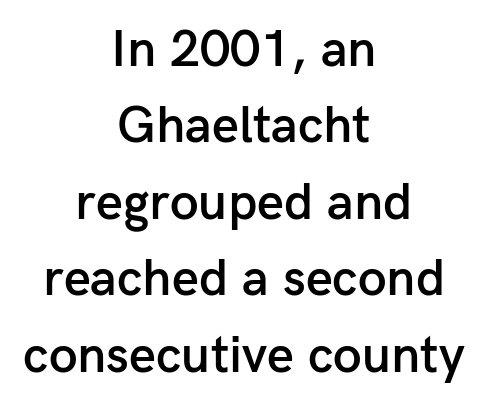
Letterform terminals end flat and unadorned throughout the passage. Proportional: the letters do not fall into vertical columns. The passage shown stacks its lines at a standard gap. Words appear dense and cohesive because spacing is normal. Casual observation: everything's sitting right in the middle. This sample uses an upright cut, with every glyph sitting square on the baseline.
